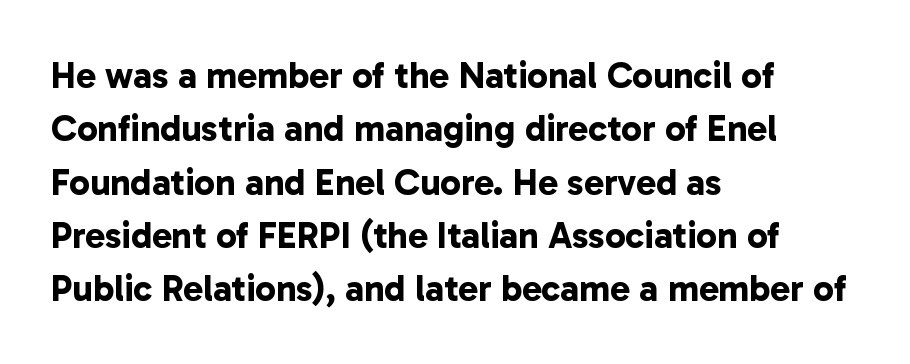
The image shows 37 px bold sans-serif type; set left-aligned, normal line spacing (1.44x), normal letter spacing, not underlined; low stroke contrast and a medium x-height.
